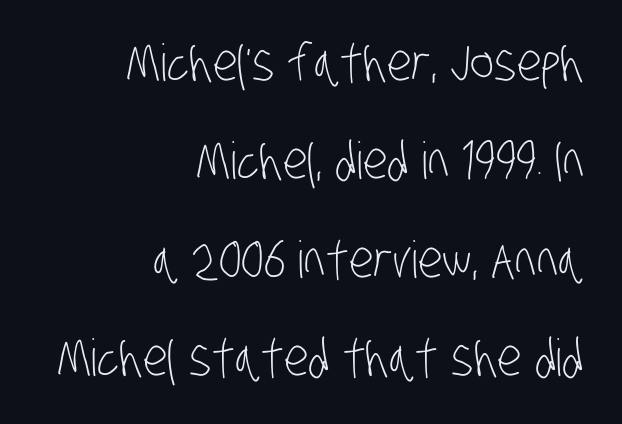
In terms of leading, this rendering errs on the spacious side. Does extra space separate the letters? No, they use regular spacing. A typesetter would label this face a sans. Spacing verdict: proportional, widths tailored to each character.
